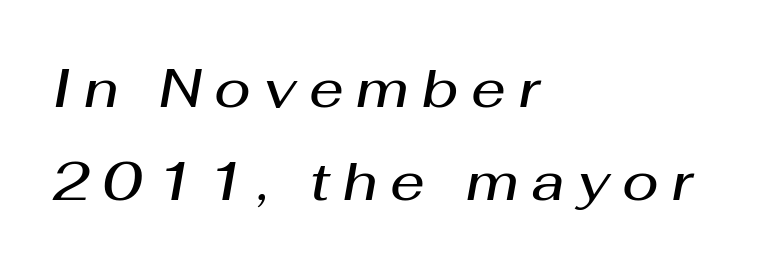
In terms of posture, this sample is oblique. Each word looks stretched out because of the extra space between its letters. Think of a printed novel: that variable character pitch is what you see here. The rendering anchors every line to the left-hand side.
